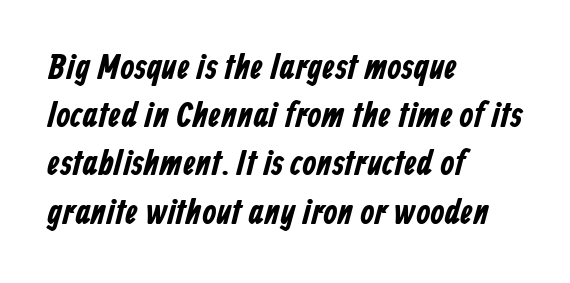
The image shows 36 px condensed sans-serif type; set left-aligned, normal line spacing (1.34x), normal letter spacing, not underlined; low stroke contrast and a medium x-height.
